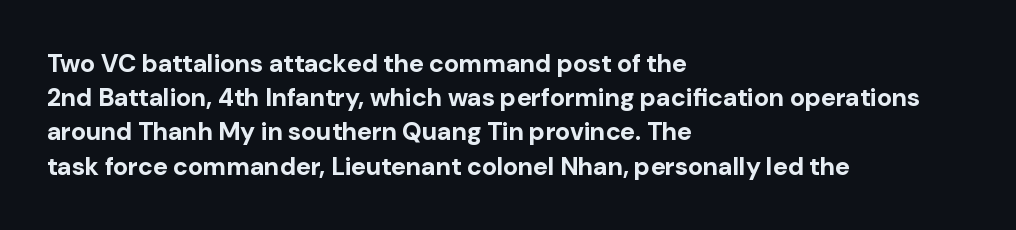
{"italic": "no", "bold": "yes", "underline": "no", "align": "left", "line_spacing": "normal", "line_spacing_ratio": 1.37, "letter_spacing": "normal", "letter_spacing_em": 0.0, "glyph_px": 25}
